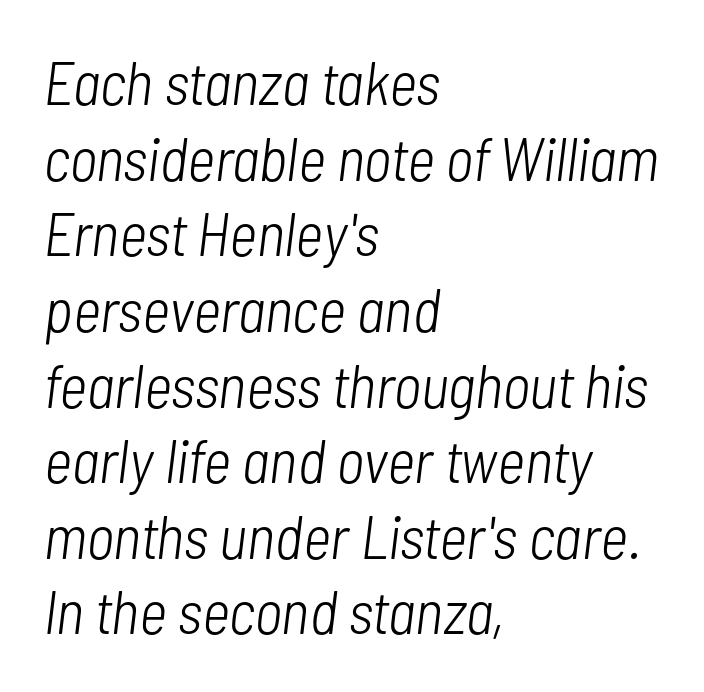
Is this a fixed-width face? No — the glyphs have proportional, varying widths. It's the slanting kind of type. Stroke thickness stays within the range of a standard reading face or lighter. Plain, unruled lines of type. Inter-character spacing is left at the font's built-in metrics.
